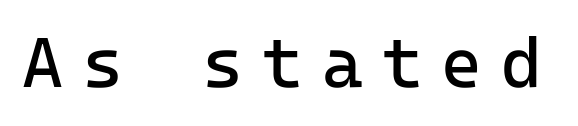
Is the type heavy? It reads as light-to-regular instead. Display-style spreading of the glyphs; the letterfit is very open. The type sits square on the baseline with zero lean. The strip under each line holds only bare page.
